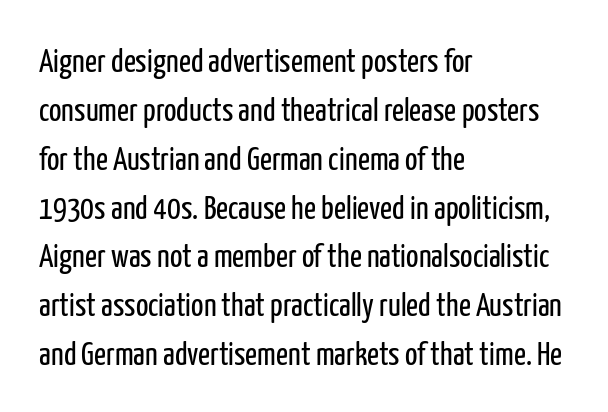
You could not count columns in this text — the font is proportionally spaced. Weight: in the light-to-regular range. When letters stand straight like this, we call the style roman or upright. Examine the stroke ends and you'll find no serifs.
